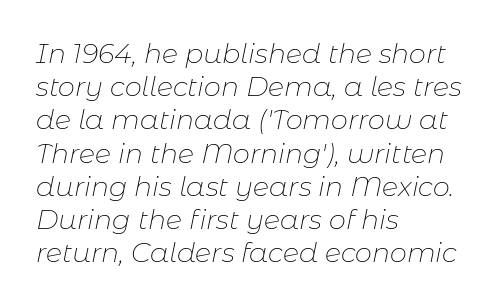
The text carries the slant typical of an italic or oblique font. Teacher's note: observe the even left margin — that is flush-left alignment. Bold? No — there's no thickening of the strokes. The foot of each line stays bare and open.
